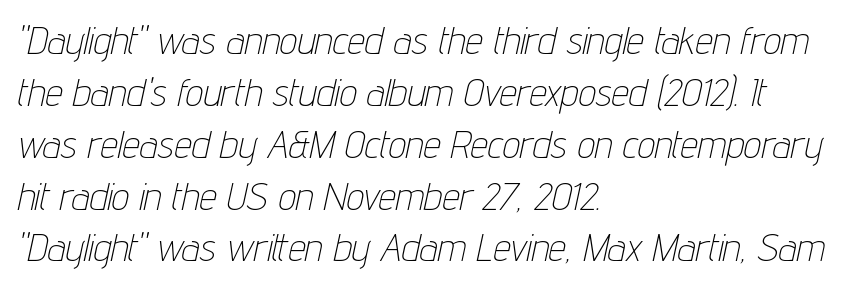
Line starts are locked; line ends wander. The specimen omits any rule beneath the text block's lines. Unbolded letterforms with no extra heft. Does the lettering tilt? It does — this is italic.
